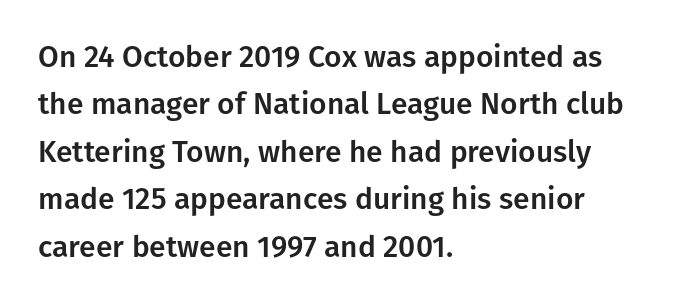
The image shows 30 px sans-serif type, upright; set left-aligned, normal line spacing (1.58x), normal letter spacing, not underlined; low stroke contrast and a medium x-height.
